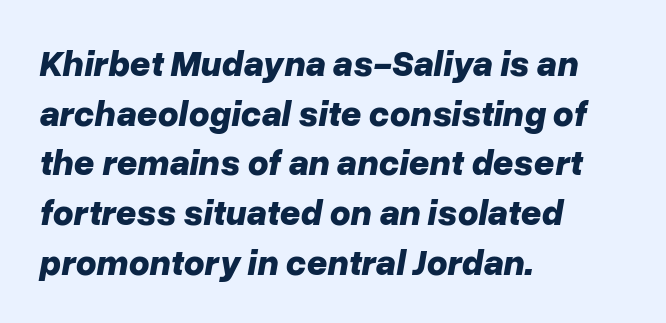
{"italic": "yes", "lean": "right", "slant_degrees": 10, "bold": "yes", "weight": "bold", "width": "normal", "stroke_contrast": "low", "x_height": "medium", "monospaced": "no", "underline": "no", "align": "left", "line_spacing": "normal", "line_spacing_ratio": 1.38, "letter_spacing": "normal", "letter_spacing_em": 0.0, "glyph_px": 36}
